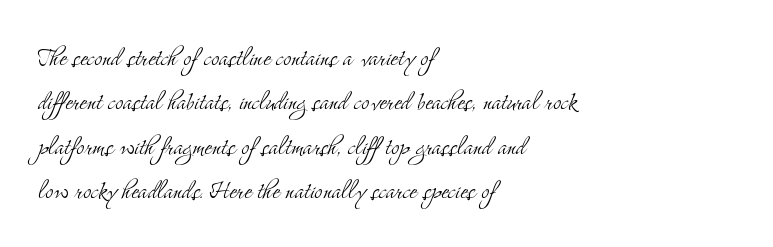
Q: Is the text bold? A: No.
Q: Is the text italic (slanted)? A: Yes.
Q: Is the typeface a serif or a sans-serif typeface? A: Serif.
Q: Is the text underlined? A: No.
Q: How is the paragraph aligned? A: Left-aligned.
Q: Is the spacing between letters normal or unusually wide? A: Normal.
Q: Is the spacing between lines tight, normal or loose? A: Normal.
Q: Width (condensed, normal, or wide)? A: Condensed.
Q: Stroke contrast? A: Medium.
Q: x-height? A: Small.
Q: Monospaced? A: No.
